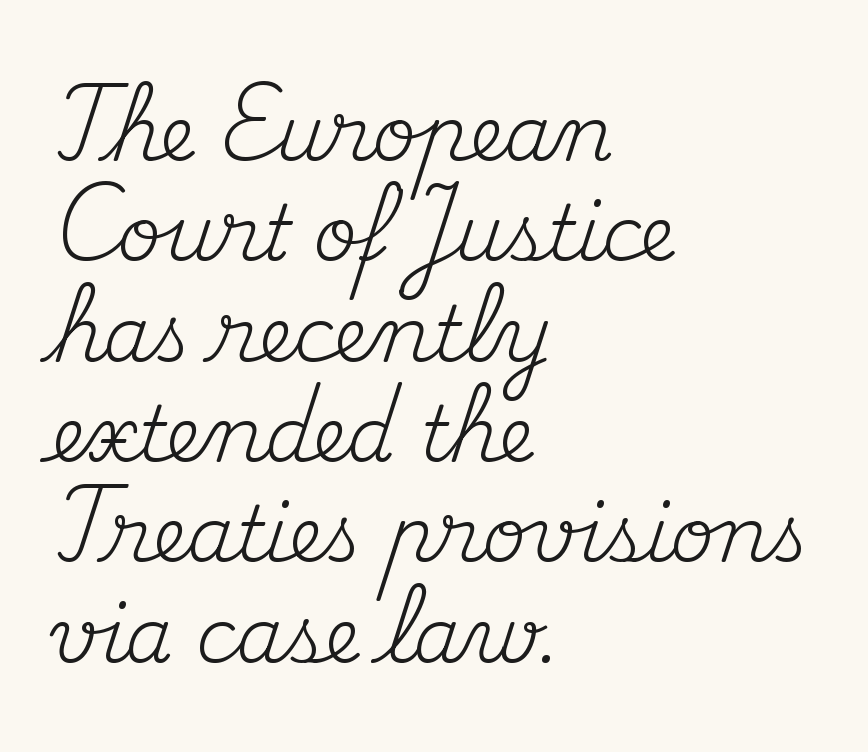
The image shows 76 px regular-weight serif type; set left-aligned, normal line spacing (1.32x), normal letter spacing, not underlined; medium stroke contrast and a small x-height.
